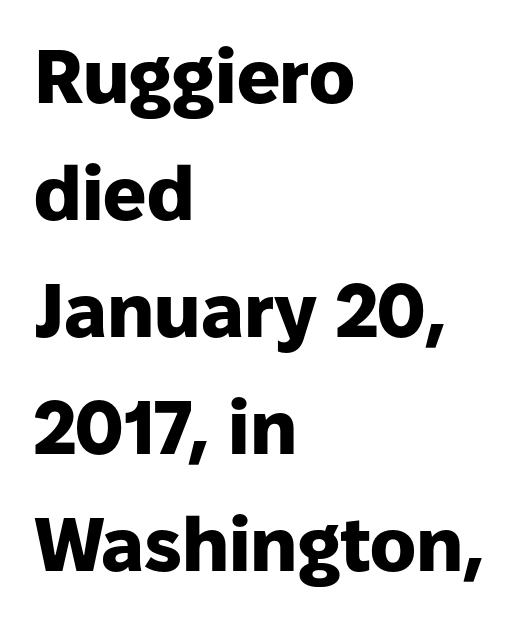
Q: Is the text bold? A: Yes.
Q: Is the text italic (slanted)? A: No, it is upright.
Q: Is the typeface a serif or a sans-serif typeface? A: Sans-serif.
Q: Is the text underlined? A: No.
Q: How is the paragraph aligned? A: Left-aligned.
Q: Is the spacing between letters normal or unusually wide? A: Normal.
Q: Is the spacing between lines tight, normal or loose? A: Normal.
Q: Width (condensed, normal, or wide)? A: Normal.
Q: Stroke contrast? A: Low.
Q: x-height? A: Medium.
Q: Monospaced? A: No.
